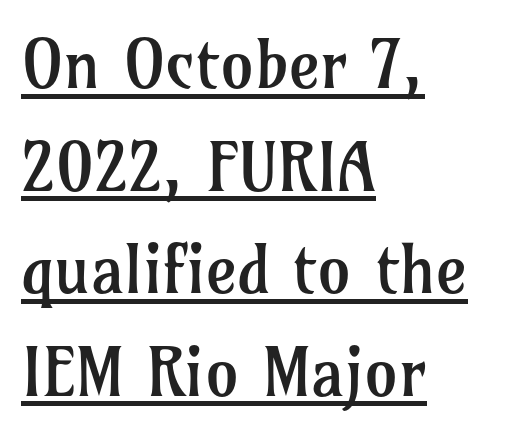
{"serif": "yes", "italic": "no", "bold": "no", "weight": "regular", "width": "normal", "stroke_contrast": "low", "x_height": "medium", "monospaced": "no", "underline": "yes", "align": "left", "line_spacing": "normal", "line_spacing_ratio": 1.53, "letter_spacing": "normal", "letter_spacing_em": 0.0, "glyph_px": 67}
